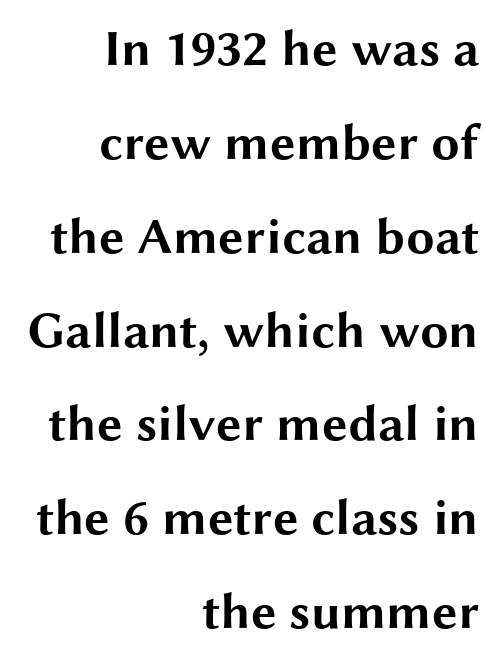
Q: Is the text bold? A: Yes.
Q: Is the text italic (slanted)? A: No, it is upright.
Q: Is the typeface a serif or a sans-serif typeface? A: Sans-serif.
Q: Is the text underlined? A: No.
Q: How is the paragraph aligned? A: Right-aligned.
Q: Is the spacing between letters normal or unusually wide? A: Normal.
Q: Width (condensed, normal, or wide)? A: Wide.
Q: Stroke contrast? A: Medium.
Q: x-height? A: Medium.
Q: Monospaced? A: No.
